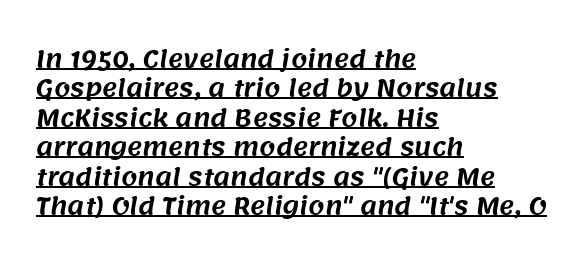
{"underline": "yes", "align": "left", "line_spacing": "normal", "line_spacing_ratio": 1.28, "letter_spacing": "normal", "letter_spacing_em": 0.0, "glyph_px": 23}
